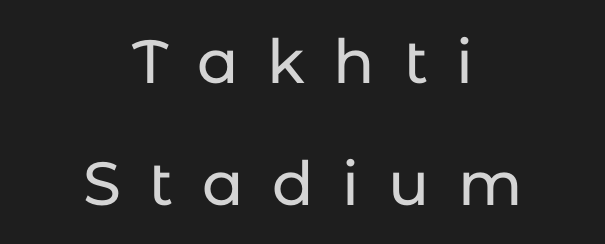
The image shows 61 px sans-serif type, upright; set centered, loose line spacing (2.0x), unusually wide letter spacing (+0.47 em), not underlined; low stroke contrast and a medium x-height.
